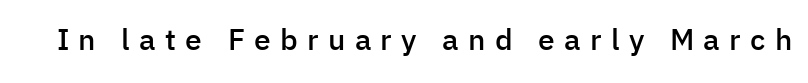
Q: Is the text bold? A: Semi-bold.
Q: Is the text italic (slanted)? A: No, it is upright.
Q: Is the typeface a serif or a sans-serif typeface? A: Sans-serif.
Q: Is the text underlined? A: No.
Q: Is the spacing between letters normal or unusually wide? A: Unusually wide.
Q: Width (condensed, normal, or wide)? A: Normal.
Q: Stroke contrast? A: Low.
Q: x-height? A: Medium.
Q: Monospaced? A: No.
